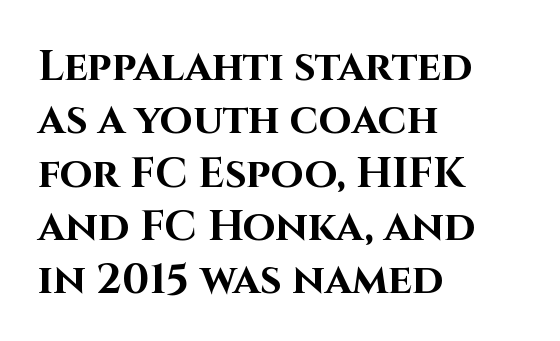
Q: Is the text bold? A: Yes.
Q: Is the text italic (slanted)? A: No, it is upright.
Q: Is the typeface a serif or a sans-serif typeface? A: Sans-serif.
Q: Is the text underlined? A: No.
Q: How is the paragraph aligned? A: Left-aligned.
Q: Is the spacing between letters normal or unusually wide? A: Normal.
Q: Is the spacing between lines tight, normal or loose? A: Normal.
Q: Width (condensed, normal, or wide)? A: Normal.
Q: Stroke contrast? A: High.
Q: x-height? A: Large.
Q: Monospaced? A: No.
